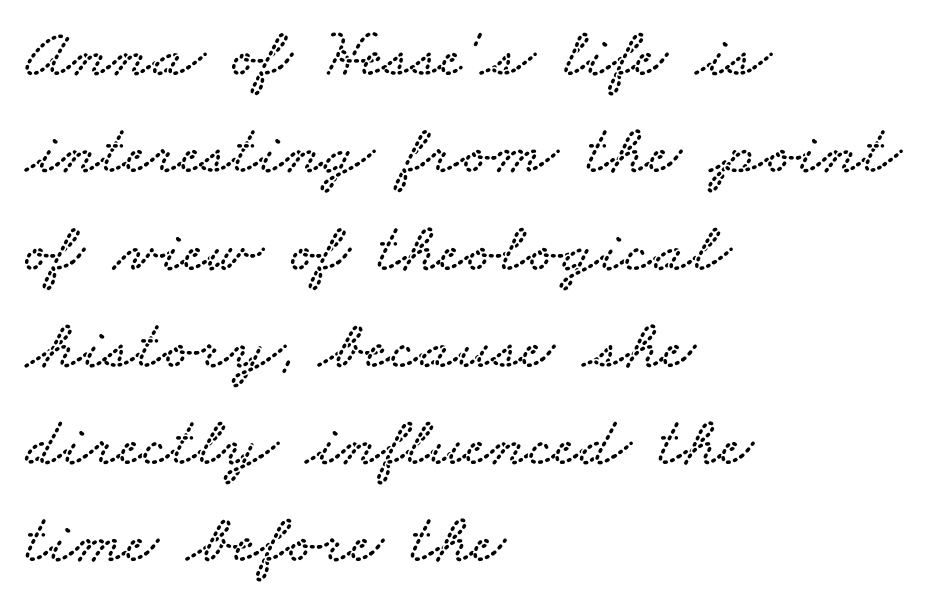
{"serif": "yes", "width": "wide", "stroke_contrast": "low", "x_height": "small", "monospaced": "no", "underline": "no", "align": "left", "line_spacing": "normal", "line_spacing_ratio": 1.37, "letter_spacing": "normal", "letter_spacing_em": 0.0, "glyph_px": 71}
